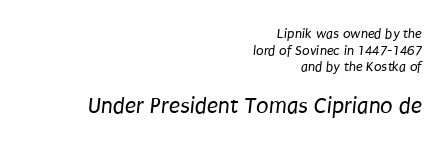
The image shows 23 px text type; set right-aligned, line spacing 1.18x, normal letter spacing, not underlined; the second (bottom) block is 1.64x larger.
